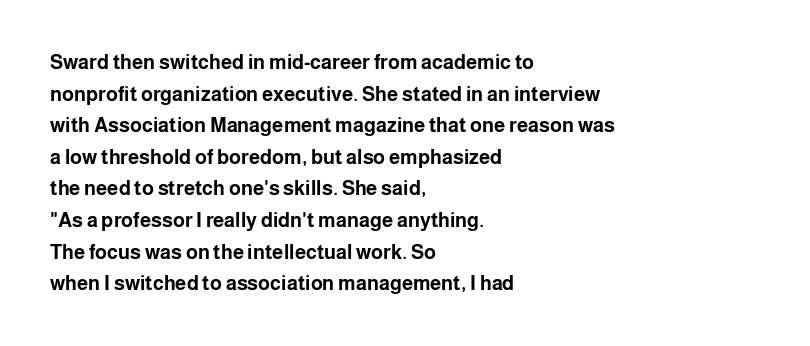
{"italic": "no", "bold": "yes", "underline": "no", "align": "left", "line_spacing": "normal", "line_spacing_ratio": 1.58, "letter_spacing": "normal", "letter_spacing_em": 0.0, "glyph_px": 20}
